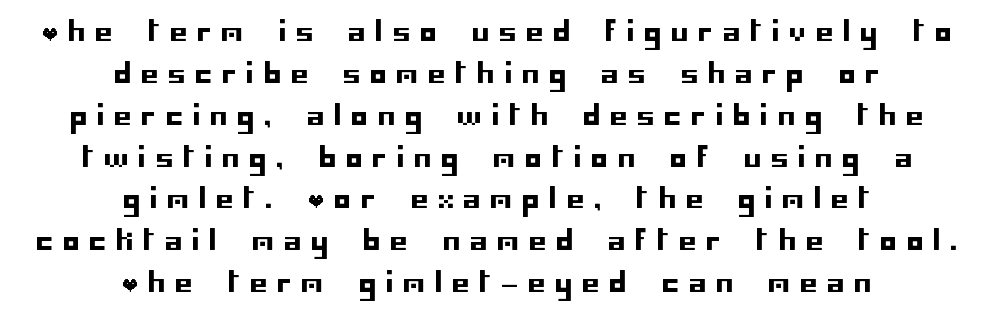
{"italic": "no", "underline": "no", "align": "center", "line_spacing": "normal", "line_spacing_ratio": 1.55, "letter_spacing": "wide", "letter_spacing_em": 0.38, "glyph_px": 27}
